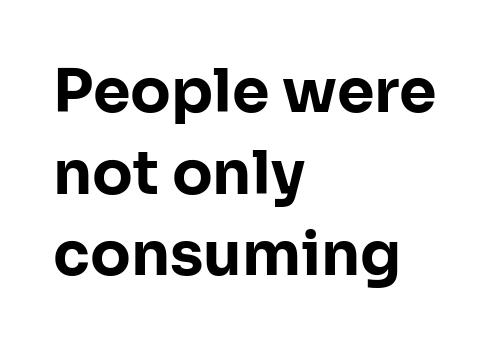
Q: Is the text bold? A: Yes.
Q: Is the text italic (slanted)? A: No, it is upright.
Q: Is the typeface a serif or a sans-serif typeface? A: Sans-serif.
Q: Is the text underlined? A: No.
Q: How is the paragraph aligned? A: Left-aligned.
Q: Is the spacing between letters normal or unusually wide? A: Normal.
Q: Is the spacing between lines tight, normal or loose? A: Normal.
Q: Width (condensed, normal, or wide)? A: Normal.
Q: Stroke contrast? A: Low.
Q: x-height? A: Medium.
Q: Monospaced? A: No.
